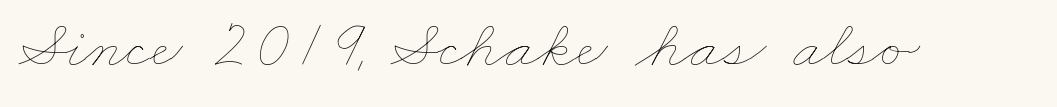
Q: Is the text bold? A: No.
Q: Is the text underlined? A: No.
Q: Is the spacing between letters normal or unusually wide? A: Normal.
Q: Width (condensed, normal, or wide)? A: Wide.
Q: Stroke contrast? A: Low.
Q: x-height? A: Small.
Q: Monospaced? A: No.
